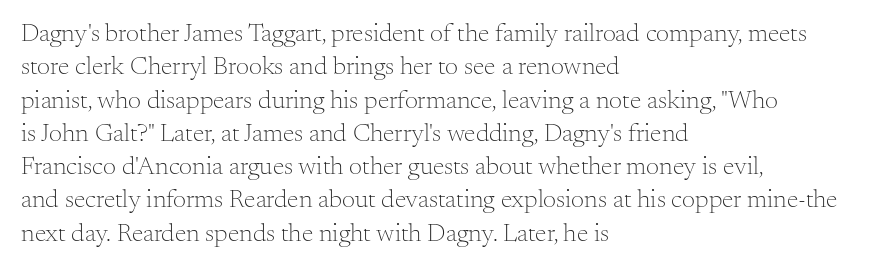
Q: Is the text bold? A: No.
Q: Is the text italic (slanted)? A: No, it is upright.
Q: Is the text underlined? A: No.
Q: How is the paragraph aligned? A: Left-aligned.
Q: Is the spacing between letters normal or unusually wide? A: Normal.
Q: Is the spacing between lines tight, normal or loose? A: Normal.
